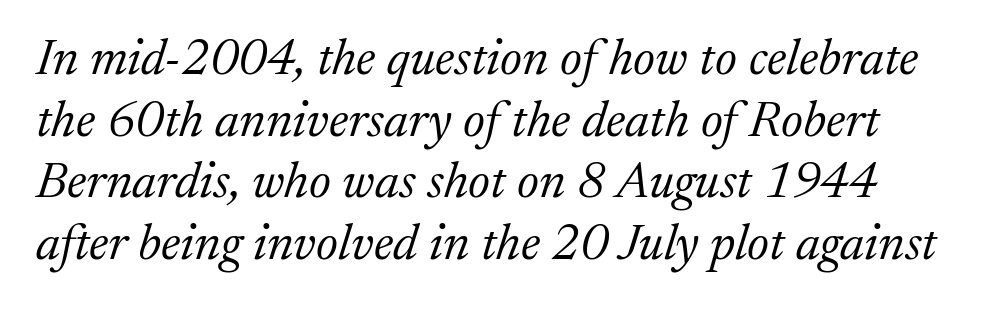
Honestly, there is no underline to notice here at all. The passage shown is not bold in any degree. I'd call this a serif setting — the letters wear small feet. Every character sits at an angle, as italics do. These lines keep a tight, regular rhythm from letter to letter.
